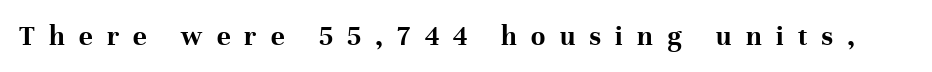
The image shows 29 px bold serif type, upright; set unusually wide letter spacing (+0.49 em), not underlined; high stroke contrast and a medium x-height.
